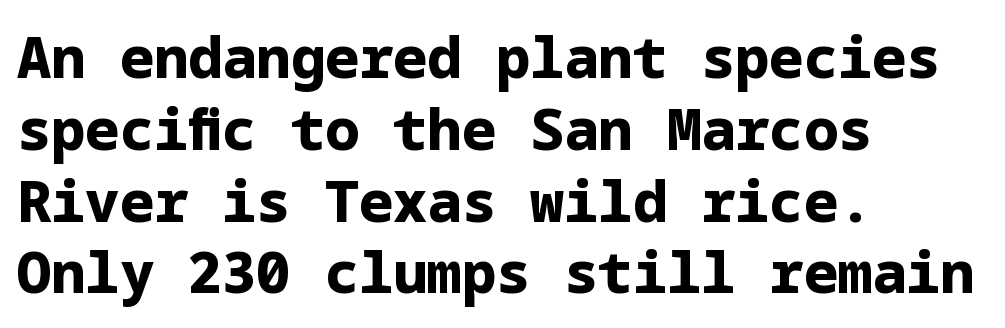
Q: Is the text bold? A: Yes.
Q: Is the text italic (slanted)? A: No, it is upright.
Q: Is the typeface a serif or a sans-serif typeface? A: Sans-serif.
Q: Is the text underlined? A: No.
Q: How is the paragraph aligned? A: Left-aligned.
Q: Is the spacing between letters normal or unusually wide? A: Normal.
Q: Is the spacing between lines tight, normal or loose? A: Normal.
Q: Width (condensed, normal, or wide)? A: Normal.
Q: Stroke contrast? A: Low.
Q: x-height? A: Medium.
